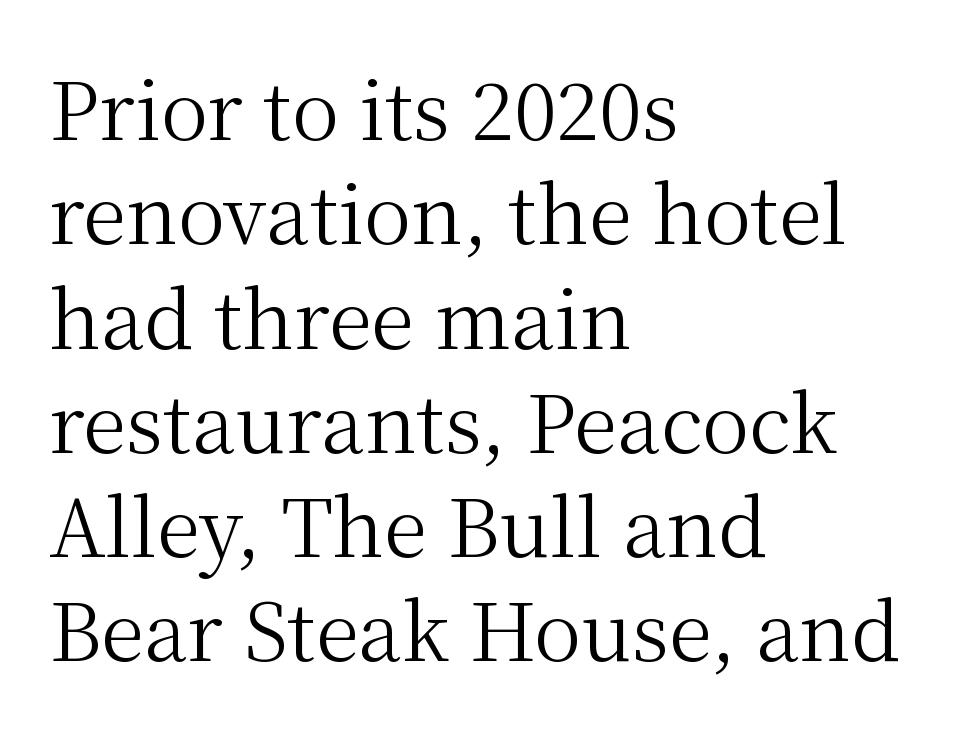
No heavy texture on the line: the type isn't bold. Each letter keeps its own natural width here, so spacing adapts to shape. The type family on display is of the serif kind. The rag falls on the right side of this text block.
